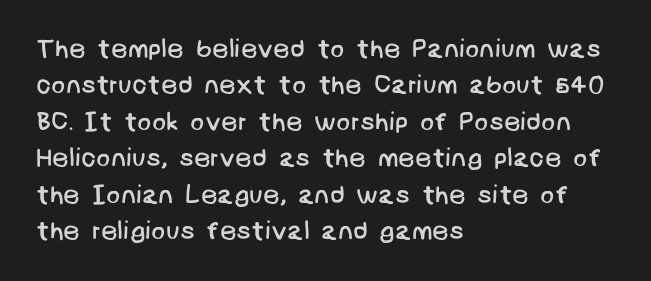
{"bold": "no", "underline": "no", "align": "left", "line_spacing": "normal", "line_spacing_ratio": 1.4, "letter_spacing": "normal", "letter_spacing_em": 0.0, "glyph_px": 26}
